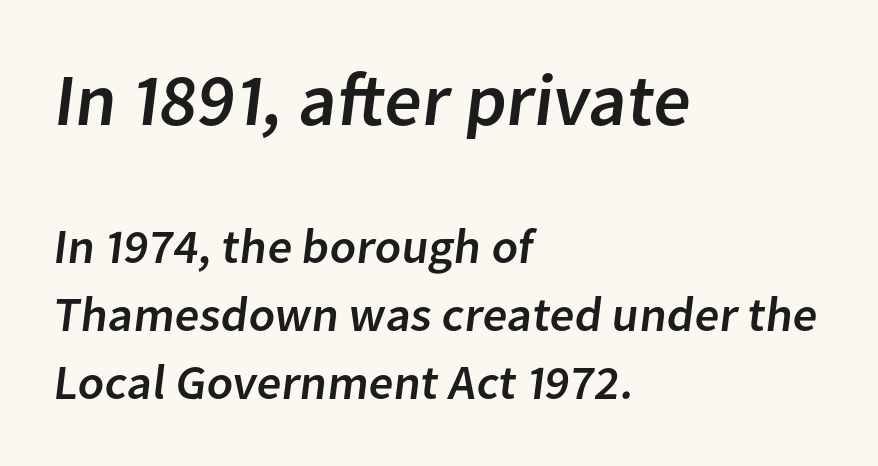
Q: Is the typeface a serif or a sans-serif typeface? A: Sans-serif.
Q: Is the text underlined? A: No.
Q: How is the paragraph aligned? A: Left-aligned.
Q: Is the spacing between letters normal or unusually wide? A: Normal.
Q: Is the spacing between lines tight, normal or loose? A: Normal.
Q: Which block of text is set in a larger size, the first (top) or the second (bottom)? A: The first (top) one.
Q: Width (condensed, normal, or wide)? A: Normal.
Q: Stroke contrast? A: Low.
Q: x-height? A: Medium.
Q: Monospaced? A: No.
